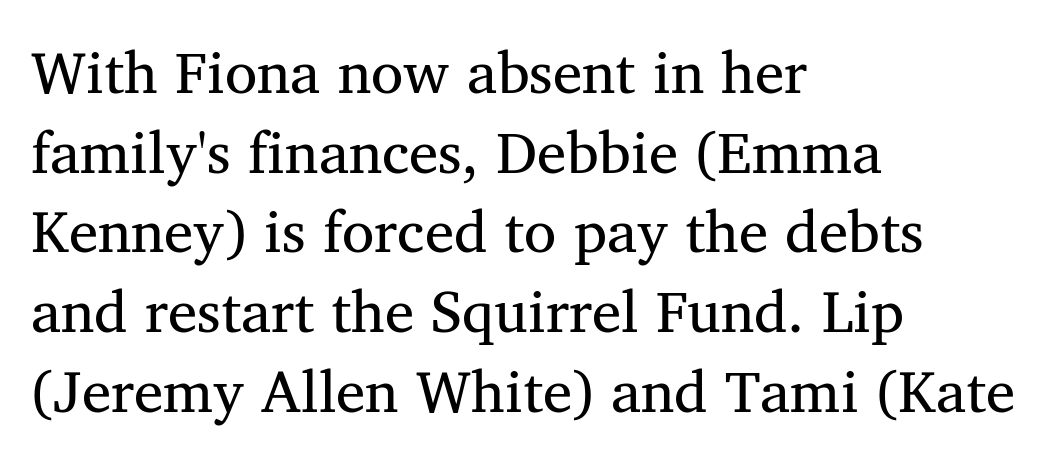
Summary of vertical rhythm: regular, with standard interline spacing. The horizontal fit of the characters is conventional and even. The passage shown is not underscored anywhere. A quiet, ordinary-to-light weight characterises the typeface. Yep, those are serifs on the letters.
